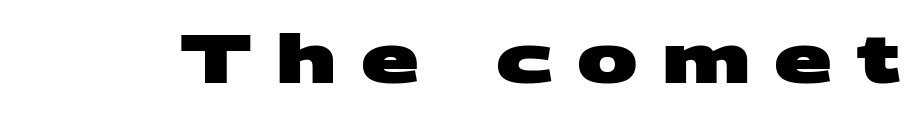
{"serif": "no", "bold": "yes", "weight": "heavy", "width": "wide", "stroke_contrast": "medium", "x_height": "large", "monospaced": "no", "underline": "no", "letter_spacing": "wide", "letter_spacing_em": 0.35, "glyph_px": 68}
